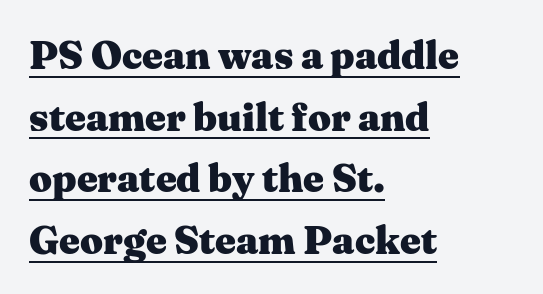
{"serif": "yes", "italic": "no", "bold": "yes", "weight": "heavy", "width": "wide", "stroke_contrast": "medium", "x_height": "medium", "monospaced": "no", "underline": "yes", "align": "left", "line_spacing": "normal", "line_spacing_ratio": 1.54, "letter_spacing": "normal", "letter_spacing_em": 0.0, "glyph_px": 40}
